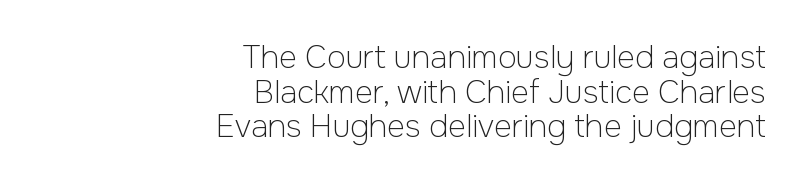
Caption: face not bold, strokes unweighted. Does the leading feel generous? Not at all — it's pinched. Here the designer chose a conventional face with non-uniform glyph widths. When letters stand straight like this, we call the style roman or upright.
